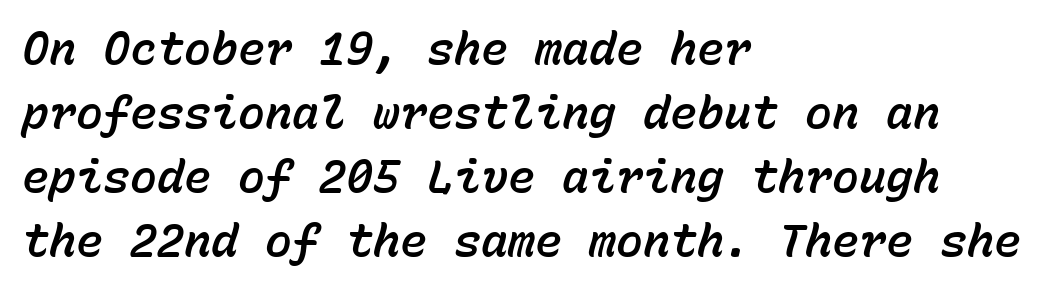
Short note: letters normally spaced. How would I describe the line gaps? Plain and ordinary. This rendering uses left alignment, leaving the right contour irregular. Lines of text with bare space underneath.
